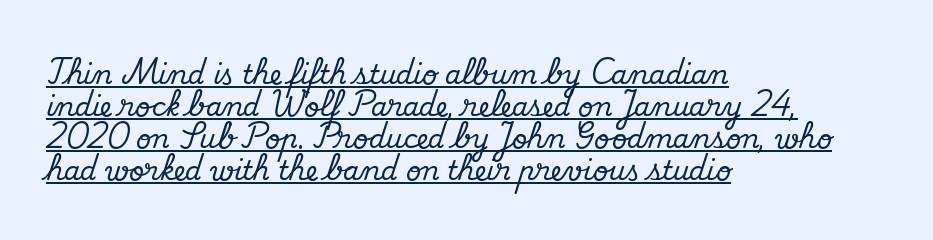
Tracking value appears to be zero — textbook default spacing. The typesetter chose a ragged-right arrangement here. Underlining? Definitely there.
